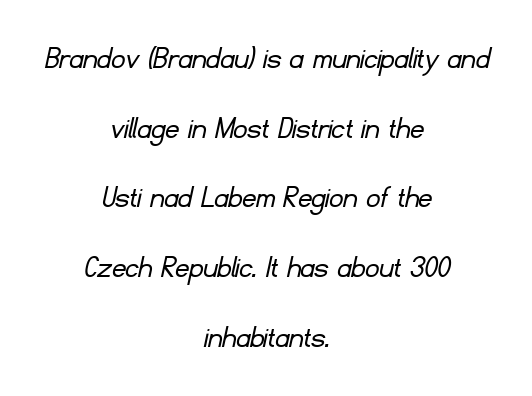
The image shows 34 px light sans-serif type; set centered, loose line spacing (2.05x), normal letter spacing, not underlined; low stroke contrast and a small x-height.
